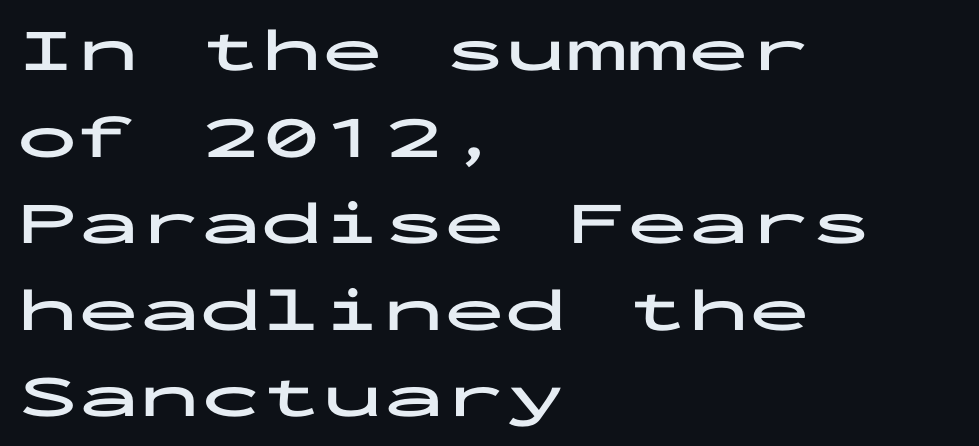
Italic? Not at all — the glyphs are vertical. The rendering uses typewriter-style spacing with identical character cells. Observe the ordinary spacing: letters are neighbours, not strangers. The block of text has a typical density, with ordinary space between rows. The setting favours the left margin, as ordinary paragraphs usually do. The sample has been set heavy, in full bold.
